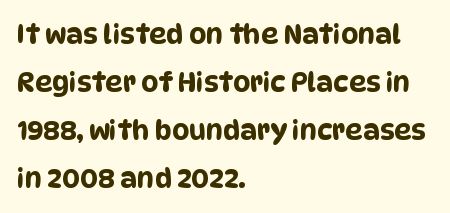
The image shows 27 px text type; set left-aligned, line spacing 1.78x, normal letter spacing, not underlined.
